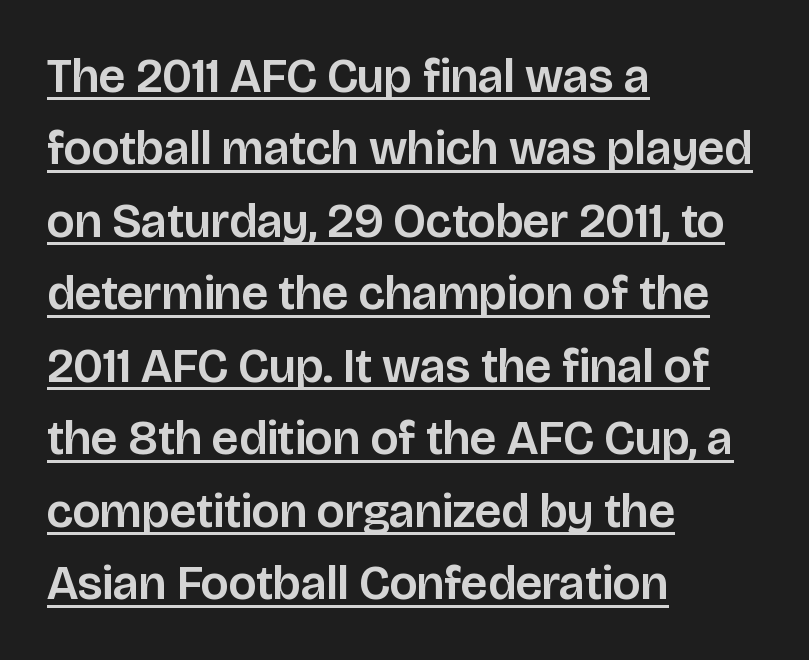
The image shows 48 px sans-serif type, upright; set left-aligned, normal line spacing (1.51x), normal letter spacing, underlined; low stroke contrast and a large x-height.
